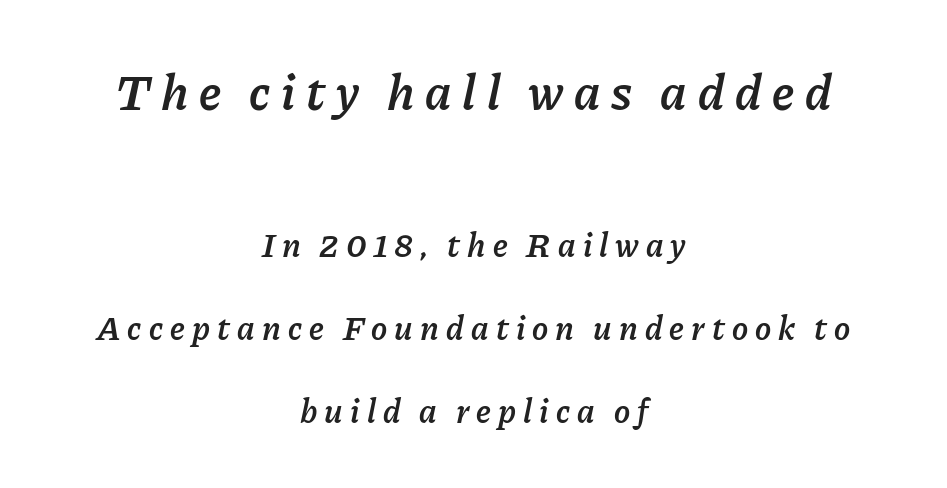
{"italic": "yes", "lean": "right", "slant_degrees": 11, "bold": "semi", "weight": "semibold", "width": "normal", "stroke_contrast": "low", "x_height": "medium", "monospaced": "no", "underline": "no", "align": "center", "line_spacing": "loose", "line_spacing_ratio": 2.45, "letter_spacing": "wide", "letter_spacing_em": 0.21, "larger_block": "first", "size_ratio": 1.5, "glyph_px": 51}
